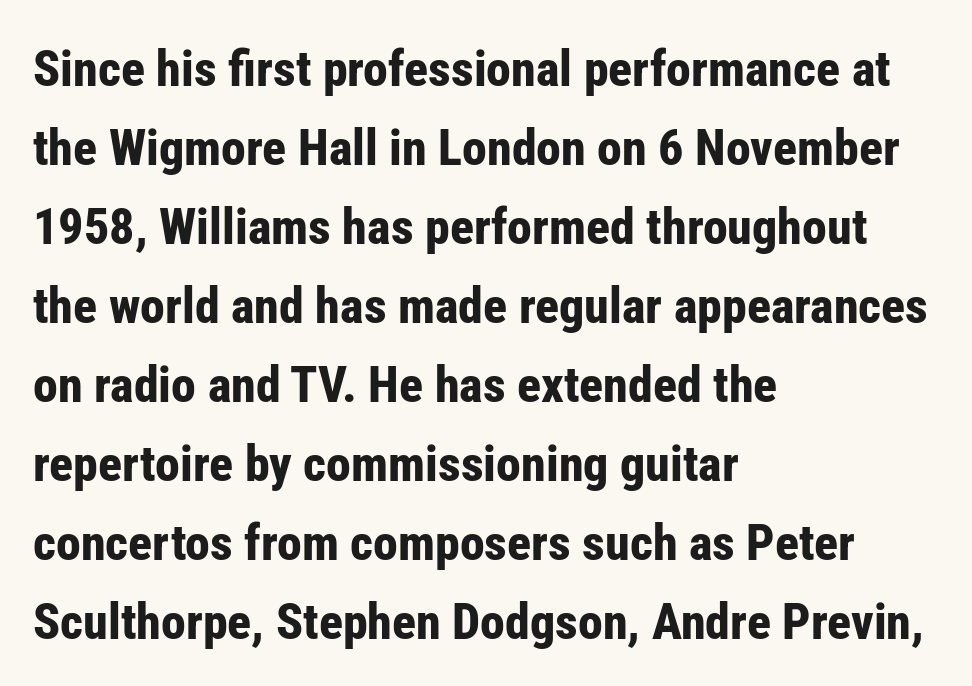
{"serif": "no", "italic": "no", "bold": "yes", "weight": "bold", "width": "condensed", "stroke_contrast": "low", "x_height": "medium", "monospaced": "no", "underline": "no", "align": "left", "line_spacing": "normal", "line_spacing_ratio": 1.58, "letter_spacing": "normal", "letter_spacing_em": 0.0, "glyph_px": 50}
